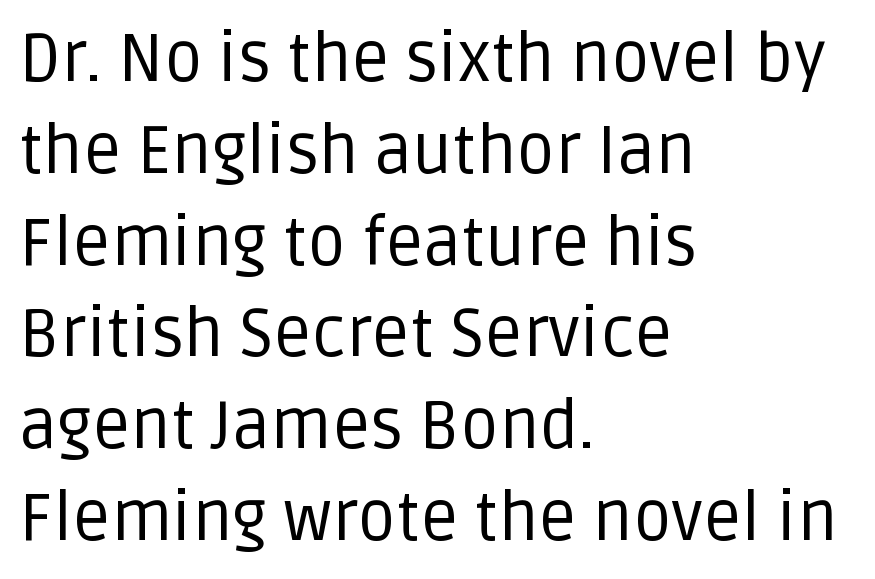
The letters stand straight up with perfectly vertical stems. This sample has the flowing, uneven cadence of proportional lettering. Weight: in the light-to-regular range. Caption: standard tracking, unaltered. Words float on clear page, feet unadorned.
